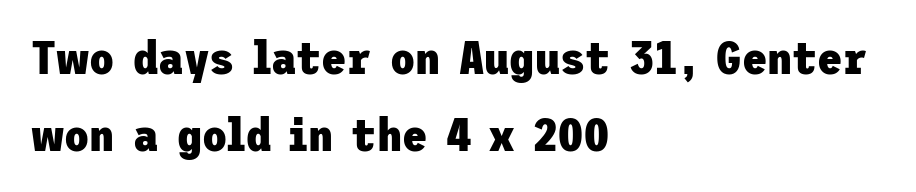
Vertical spacing — default. A bare baseline throughout the passage. Posture: vertical. Caption: multi-line text, flush left, ragged right. Does extra space separate the letters? No, they use regular spacing. As a designer I'd log this as weight 700, bold.
